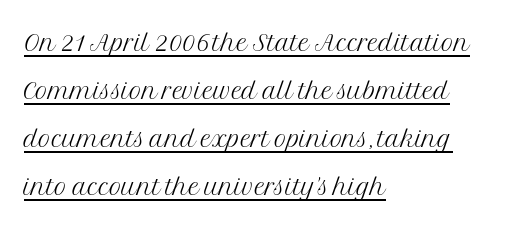
The image shows 34 px light serif type; set left-aligned, normal line spacing (1.41x), normal letter spacing, underlined; medium stroke contrast and a medium x-height.
